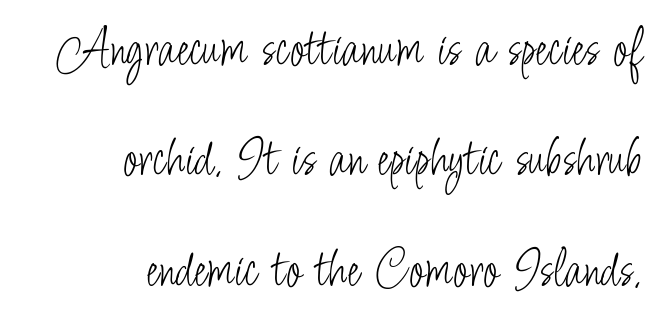
Do the characters align in a grid? No, the font is proportional. The passage shown is not bold in any degree. Horizontal alignment here is rightward, an uncommon choice for prose. Decoration check: the copy has no underline.
